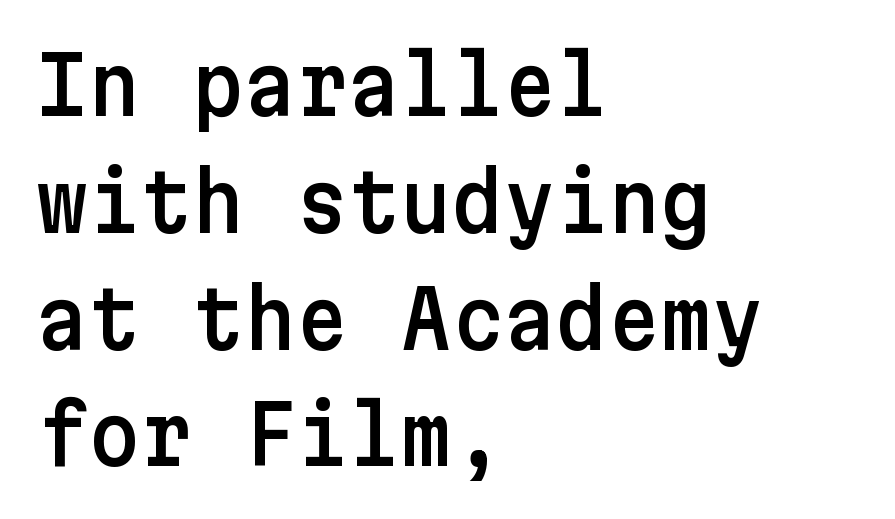
Inter-character spacing is left at the font's built-in metrics. The rendering anchors every line to the left-hand side. Type style note: lacks serifs. A normal amount of white space separates one row of letters from the next.
